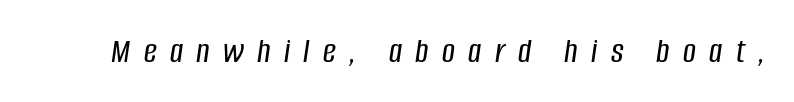
The horizontal fit of the characters is loose and conspicuously gappy. This sample has the flowing, uneven cadence of proportional lettering. The baseline area is clear. Slant detected: the letters are inclined.
